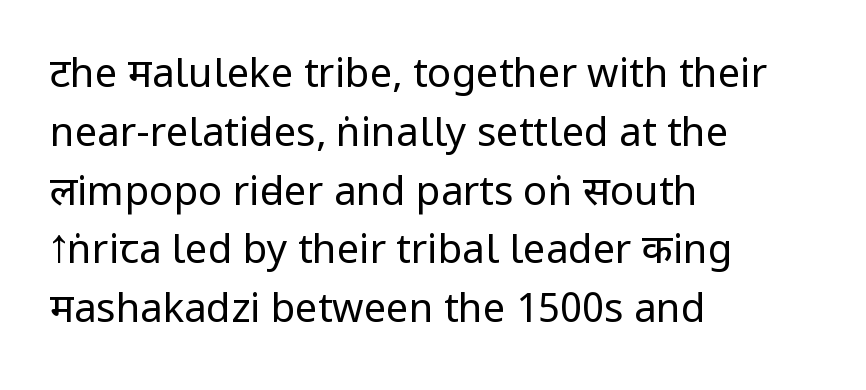
{"serif": "no", "italic": "no", "bold": "no", "weight": "regular", "width": "condensed", "stroke_contrast": "low", "x_height": "large", "monospaced": "no", "underline": "no", "align": "left", "line_spacing": "normal", "line_spacing_ratio": 1.47, "letter_spacing": "normal", "letter_spacing_em": 0.0, "glyph_px": 40}
